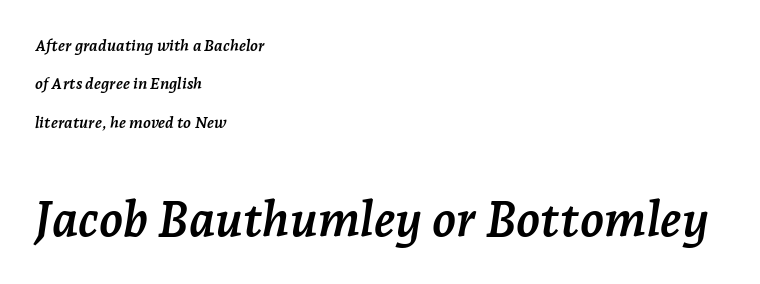
These two chunks differ in scale, with the bottom chunk taking the larger measure. Leading: increased. Characters follow at the spacing the type designer built in. Weight check: bold — yes, fully.
